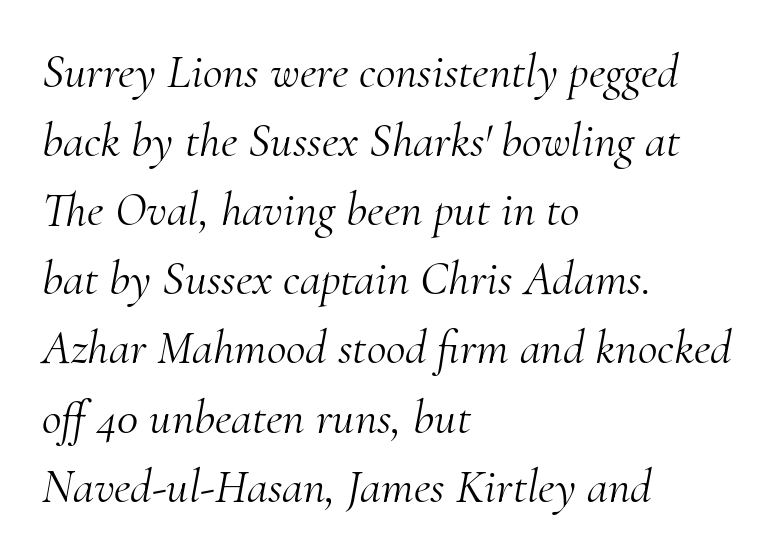
Q: Is the text bold? A: No.
Q: Is the text italic (slanted)? A: Yes, it leans right by about 10 degrees.
Q: Is the typeface a serif or a sans-serif typeface? A: Serif.
Q: Is the text underlined? A: No.
Q: How is the paragraph aligned? A: Left-aligned.
Q: Is the spacing between letters normal or unusually wide? A: Normal.
Q: Is the spacing between lines tight, normal or loose? A: Normal.
Q: Width (condensed, normal, or wide)? A: Normal.
Q: Stroke contrast? A: Medium.
Q: x-height? A: Small.
Q: Monospaced? A: No.
